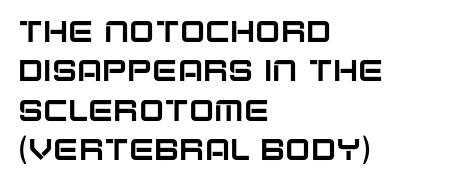
The image shows 30 px sans-serif type, upright; set left-aligned, normal line spacing (1.31x), normal letter spacing, not underlined; low stroke contrast and a large x-height.
